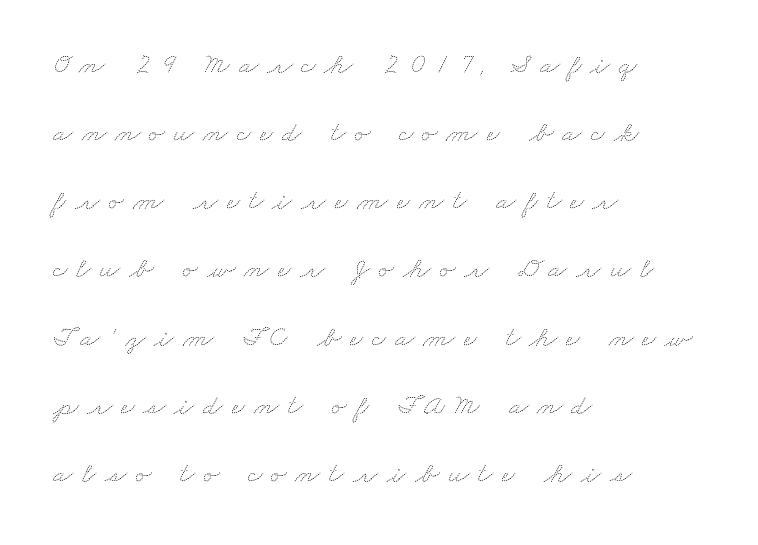
The rendering uses natural spacing where letterforms have individual widths. Every row of glyphs begins at an identical x-position on the left. In terms of leading, this rendering errs on the spacious side. What stands out about the letter spacing? Its width — letters are far apart. A clean baseline with only descenders dipping below it.
